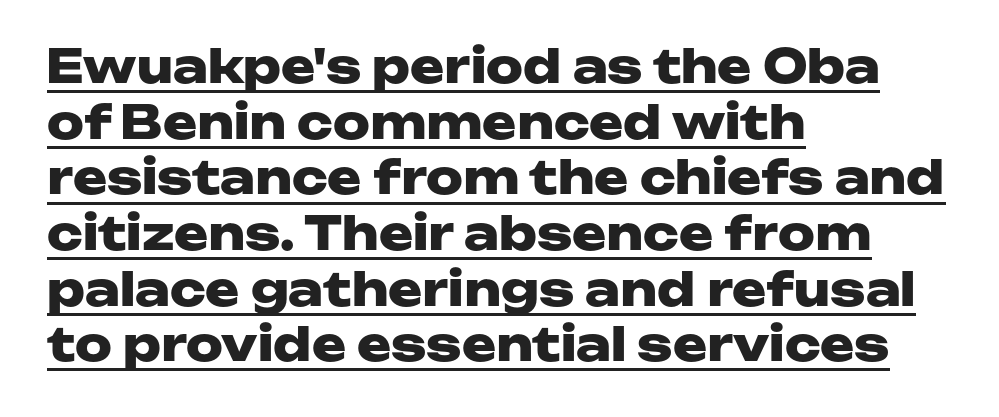
Q: Is the text bold? A: Yes.
Q: Is the text italic (slanted)? A: No, it is upright.
Q: Is the typeface a serif or a sans-serif typeface? A: Sans-serif.
Q: Is the text underlined? A: Yes.
Q: How is the paragraph aligned? A: Left-aligned.
Q: Is the spacing between letters normal or unusually wide? A: Normal.
Q: Width (condensed, normal, or wide)? A: Wide.
Q: Stroke contrast? A: Low.
Q: x-height? A: Medium.
Q: Monospaced? A: No.
